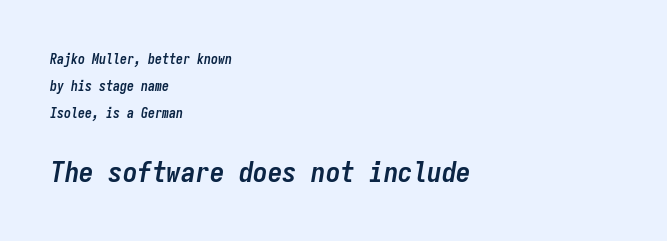
Q: Is the text bold? A: Yes.
Q: Is the text italic (slanted)? A: Yes, it leans right by about 9 degrees.
Q: Is the text underlined? A: No.
Q: How is the paragraph aligned? A: Left-aligned.
Q: Is the spacing between letters normal or unusually wide? A: Normal.
Q: Is the spacing between lines tight, normal or loose? A: Loose.
Q: Which block of text is set in a larger size, the first (top) or the second (bottom)? A: The second (bottom) one.
Q: Width (condensed, normal, or wide)? A: Condensed.
Q: Stroke contrast? A: Low.
Q: x-height? A: Medium.
Q: Monospaced? A: Yes.
